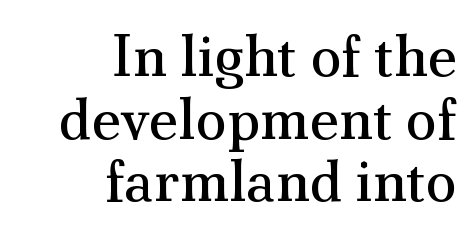
The image shows 58 px regular-weight serif type, upright; set right-aligned, tight line spacing (1.08x), normal letter spacing, not underlined; medium stroke contrast and a small x-height.
